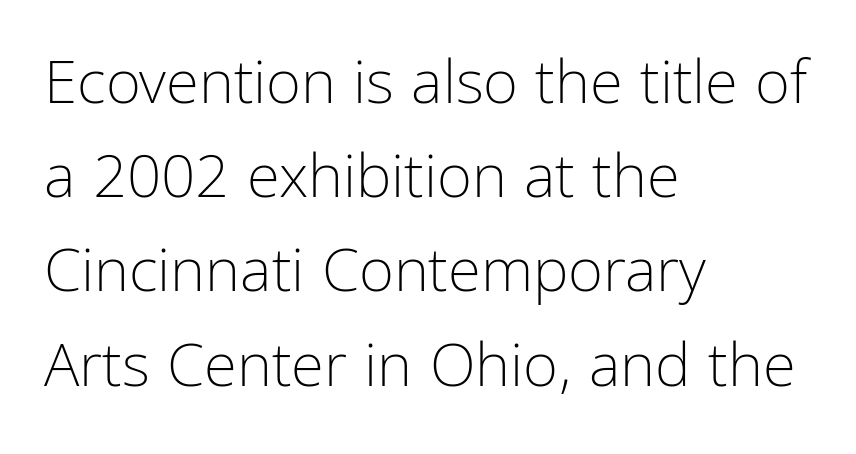
Type style note: lacks serifs. No word sits above an underline. Posture: vertical. The lines in this sample share a left origin and differ only in where they stop.
